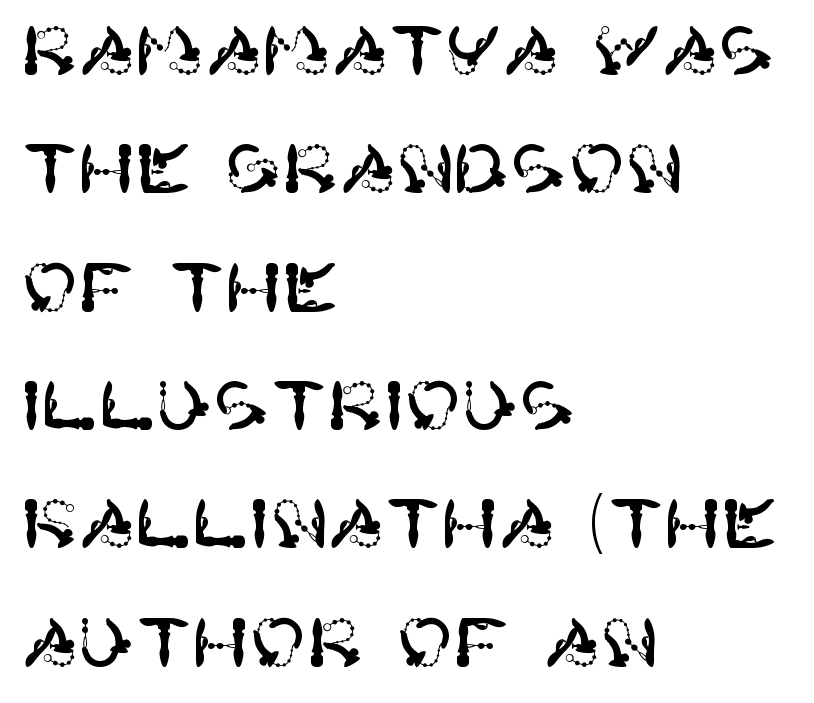
The zone under the glyphs is completely vacant. Horizontally, the lines are justified to the leading edge only. In terms of letterspacing, this is plain default setting. Typographically, this falls in the sans-serif category. Does the lettering tilt? It doesn't — this is upright.
